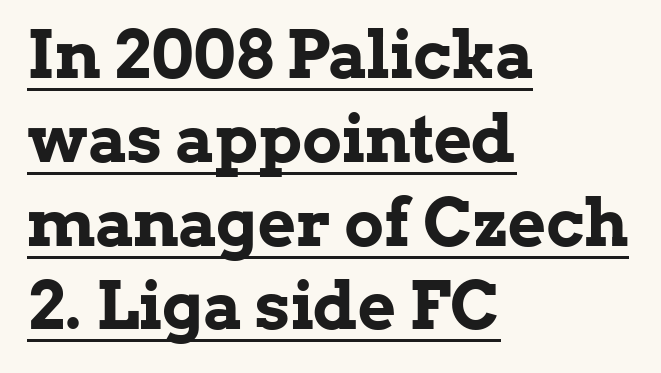
The image shows 66 px bold serif type, upright; set left-aligned, normal line spacing (1.27x), normal letter spacing, underlined; low stroke contrast and a medium x-height.
